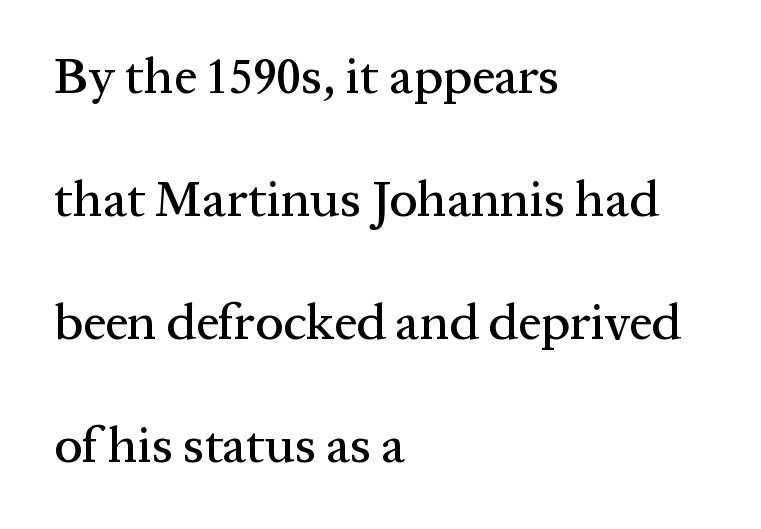
The area under the type is left untouched. The letterforms sit shoulder to shoulder at normal distance. Posture: straight, roman, zero tilt. Varying glyph widths throughout — classic text-font behaviour.
